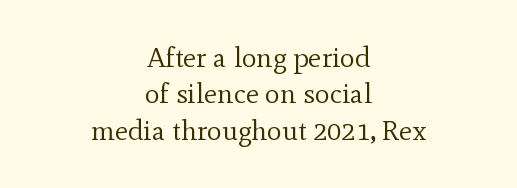
{"serif": "yes", "italic": "no", "bold": "no", "weight": "regular", "width": "normal", "x_height": "small", "monospaced": "no", "underline": "no", "align": "center", "line_spacing": "normal", "line_spacing_ratio": 1.3, "letter_spacing": "normal", "letter_spacing_em": 0.0, "glyph_px": 28}
